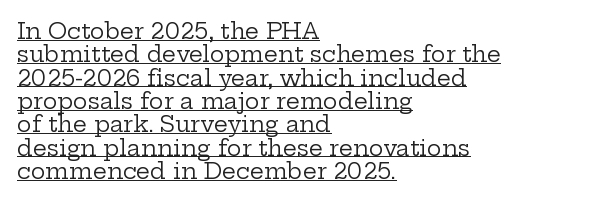
Q: Is the text bold? A: No.
Q: Is the text italic (slanted)? A: No, it is upright.
Q: Is the text underlined? A: Yes.
Q: How is the paragraph aligned? A: Left-aligned.
Q: Is the spacing between letters normal or unusually wide? A: Normal.
Q: Is the spacing between lines tight, normal or loose? A: Tight.
